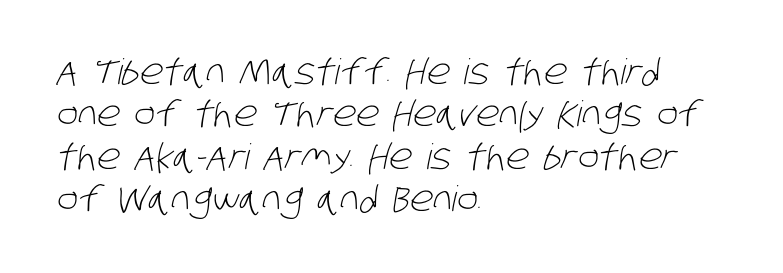
{"serif": "no", "bold": "no", "weight": "light", "width": "condensed", "stroke_contrast": "low", "x_height": "large", "monospaced": "no", "underline": "no", "align": "left", "line_spacing_ratio": 1.21, "letter_spacing": "normal", "letter_spacing_em": 0.0, "glyph_px": 35}
